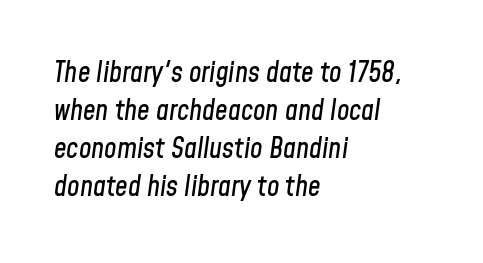
Is the letter spacing exaggerated? No — it looks like the ordinary default. The lines sit at an ordinary, default distance from one another. Compared with ordinary roman type, these characters are visibly tilted. Nobody drew a line under any word here. The paragraph has a hard left edge and a soft right edge. Note the varied advance widths — an 'i' is clearly narrower than an 'm'.
